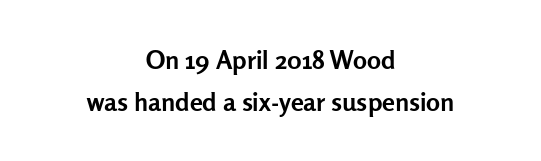
Caption: standard tracking, unaltered. Each row of text sits above clean, open space. Teacher's note: observe the equal gaps on both sides — that is centered alignment. Every stem runs plumb, perpendicular to the baseline. This sample keeps an unexceptional amount of space between lines.
